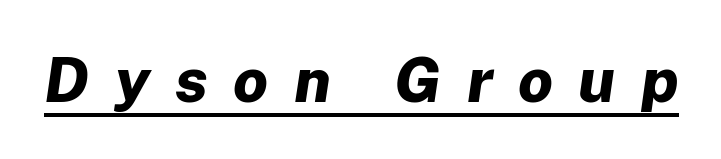
Q: Is the text bold? A: Yes.
Q: Is the text italic (slanted)? A: Yes, it leans right by about 8 degrees.
Q: Is the text underlined? A: Yes.
Q: Is the spacing between letters normal or unusually wide? A: Unusually wide.
Q: Width (condensed, normal, or wide)? A: Normal.
Q: Stroke contrast? A: Low.
Q: x-height? A: Medium.
Q: Monospaced? A: No.
